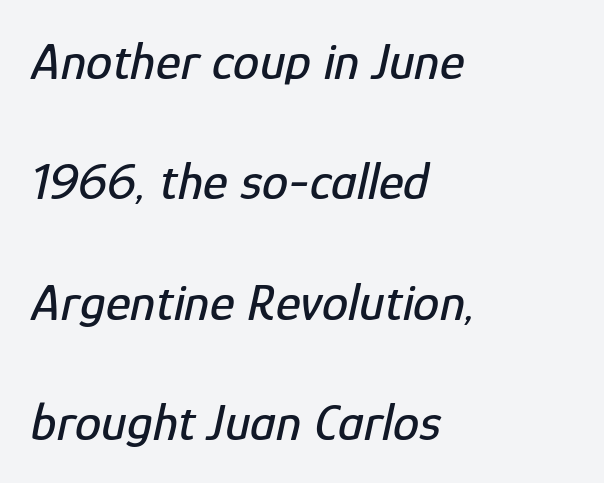
The image shows 53 px condensed type, italic (leaning right); set left-aligned, loose line spacing (2.27x), normal letter spacing, not underlined; low stroke contrast and a medium x-height.
